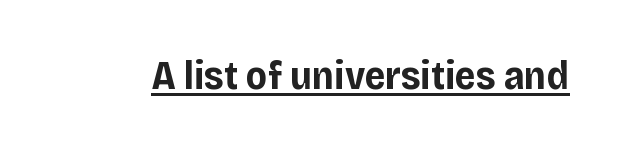
{"serif": "no", "italic": "no", "bold": "yes", "weight": "bold", "width": "normal", "stroke_contrast": "low", "x_height": "large", "monospaced": "no", "underline": "yes", "letter_spacing": "normal", "letter_spacing_em": 0.0, "glyph_px": 40}
